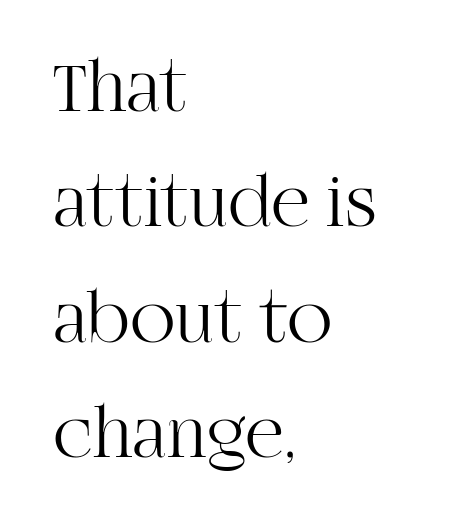
{"serif": "yes", "italic": "no", "bold": "no", "weight": "light", "width": "normal", "stroke_contrast": "high", "x_height": "large", "monospaced": "no", "underline": "no", "align": "left", "line_spacing": "normal", "line_spacing_ratio": 1.54, "letter_spacing": "normal", "letter_spacing_em": 0.0, "glyph_px": 75}
